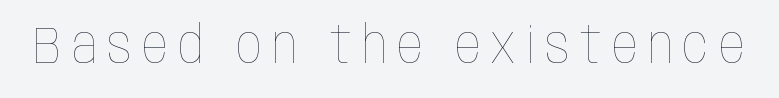
Q: Is the text bold? A: No.
Q: Is the text italic (slanted)? A: No, it is upright.
Q: Is the text underlined? A: No.
Q: Is the spacing between letters normal or unusually wide? A: Unusually wide.
Q: Width (condensed, normal, or wide)? A: Condensed.
Q: Stroke contrast? A: Low.
Q: x-height? A: Large.
Q: Monospaced? A: No.
